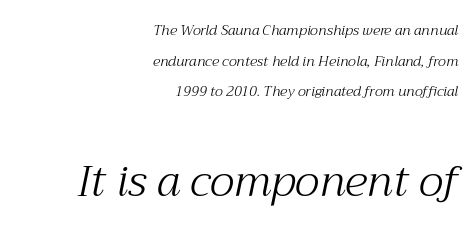
{"serif": "yes", "italic": "yes", "lean": "right", "slant_degrees": 12, "bold": "no", "weight": "light", "width": "normal", "stroke_contrast": "medium", "x_height": "medium", "monospaced": "no", "underline": "no", "align": "right", "line_spacing": "loose", "line_spacing_ratio": 2.19, "letter_spacing": "normal", "letter_spacing_em": 0.0, "larger_block": "second", "size_ratio": 3.07, "glyph_px": 43}
